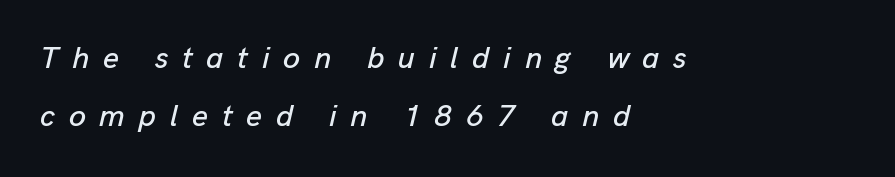
Letters rest on an invisible, unmarked baseline. Each line starts at the same left margin while the right side varies. Honestly, the letter spacing is so wide it's the main thing you notice. Spacing verdict: proportional, widths tailored to each character. Italic: yes, the glyphs are oblique.
